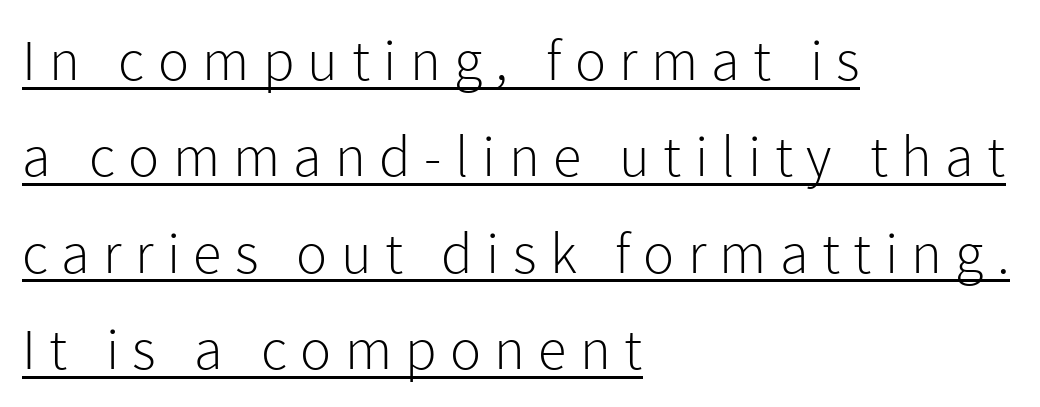
{"serif": "no", "italic": "no", "bold": "no", "weight": "light", "width": "normal", "stroke_contrast": "low", "x_height": "medium", "monospaced": "no", "underline": "yes", "align": "left", "line_spacing": "normal", "line_spacing_ratio": 1.66, "letter_spacing": "wide", "letter_spacing_em": 0.23, "glyph_px": 58}
